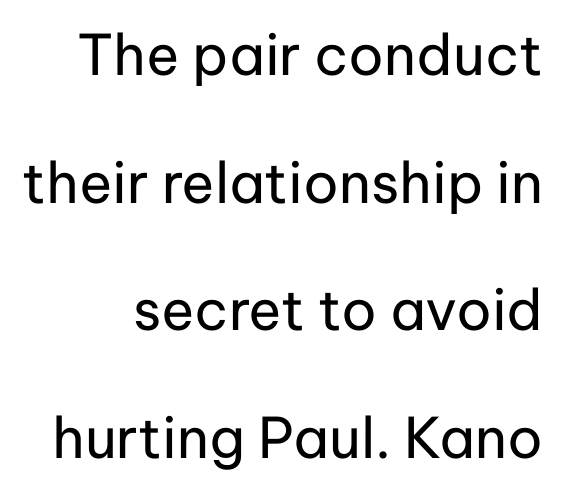
The image shows 56 px regular-weight sans-serif type, upright; set loose line spacing (2.28x), normal letter spacing, not underlined; low stroke contrast and a medium x-height.
